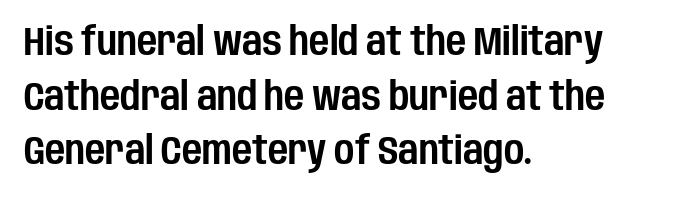
The passage shown is typeset with a sans-serif family. Honestly, there is no underline to notice here at all. Looks like regular typesetting: each glyph gets only the width it needs. Italic? Not at all — the glyphs are vertical.
